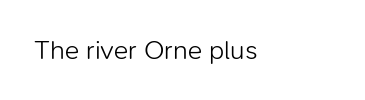
{"italic": "no", "bold": "no", "underline": "no", "letter_spacing": "normal", "letter_spacing_em": 0.0, "glyph_px": 27}
